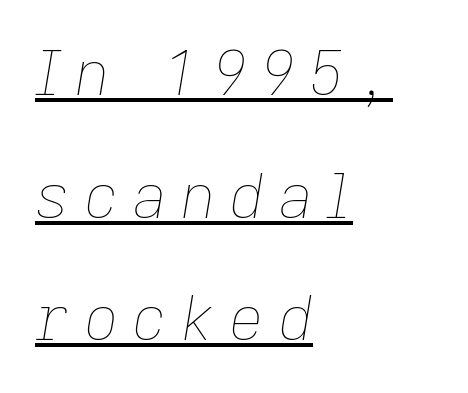
Q: Is the text bold? A: No.
Q: Is the text italic (slanted)? A: Yes, it leans right by about 9 degrees.
Q: Is the text underlined? A: Yes.
Q: How is the paragraph aligned? A: Left-aligned.
Q: Is the spacing between letters normal or unusually wide? A: Unusually wide.
Q: Is the spacing between lines tight, normal or loose? A: Loose.
Q: Width (condensed, normal, or wide)? A: Normal.
Q: Stroke contrast? A: Low.
Q: x-height? A: Medium.
Q: Monospaced? A: No.
